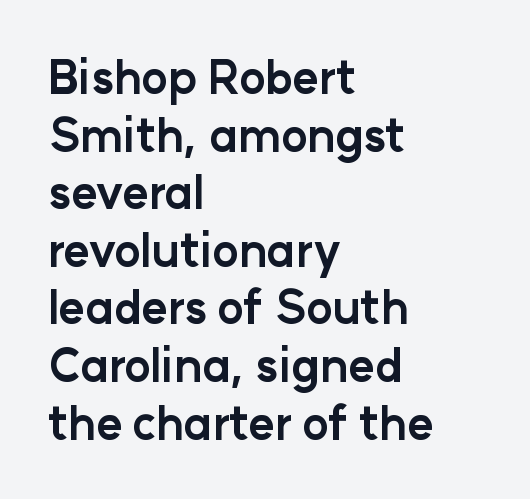
{"serif": "no", "italic": "no", "bold": "yes", "weight": "bold", "width": "normal", "stroke_contrast": "low", "x_height": "medium", "monospaced": "no", "underline": "no", "align": "left", "line_spacing": "normal", "line_spacing_ratio": 1.28, "letter_spacing": "normal", "letter_spacing_em": 0.0, "glyph_px": 45}
